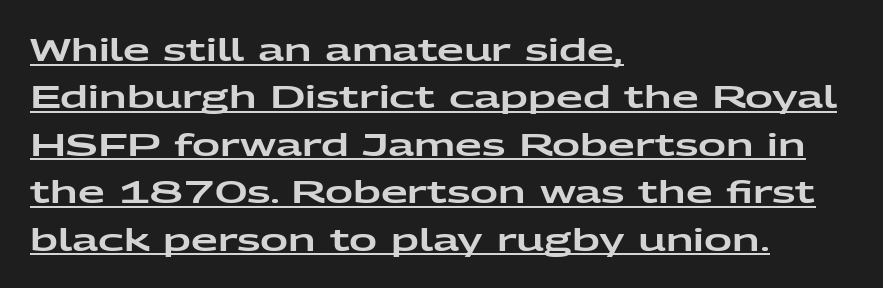
The passage shown is typed in a proportional face where columns would drift. No extra tracking has been applied to these lines. In CSS terms this would be text-align: left. In terms of letterform style, serifs are entirely absent. The string is rendered with underlining switched on. Interline gaps are of average width in this sample.
